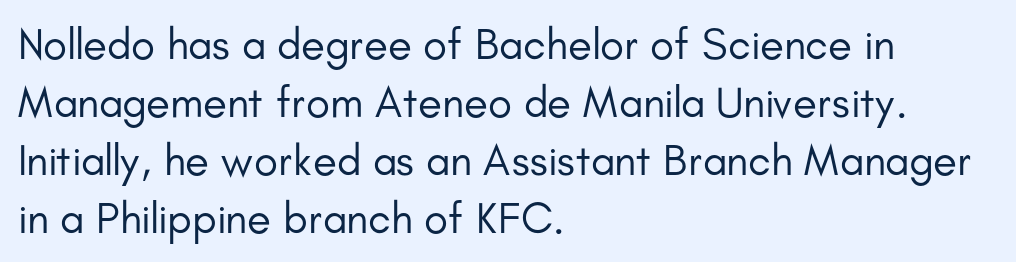
Unmarked baselines from the first word to the last. This is roman type, the default non-slanted kind. Students, observe: this is what conventionally led text looks like. Stroke terminals: plain, sans-serif. Caption: standard tracking, unaltered.
